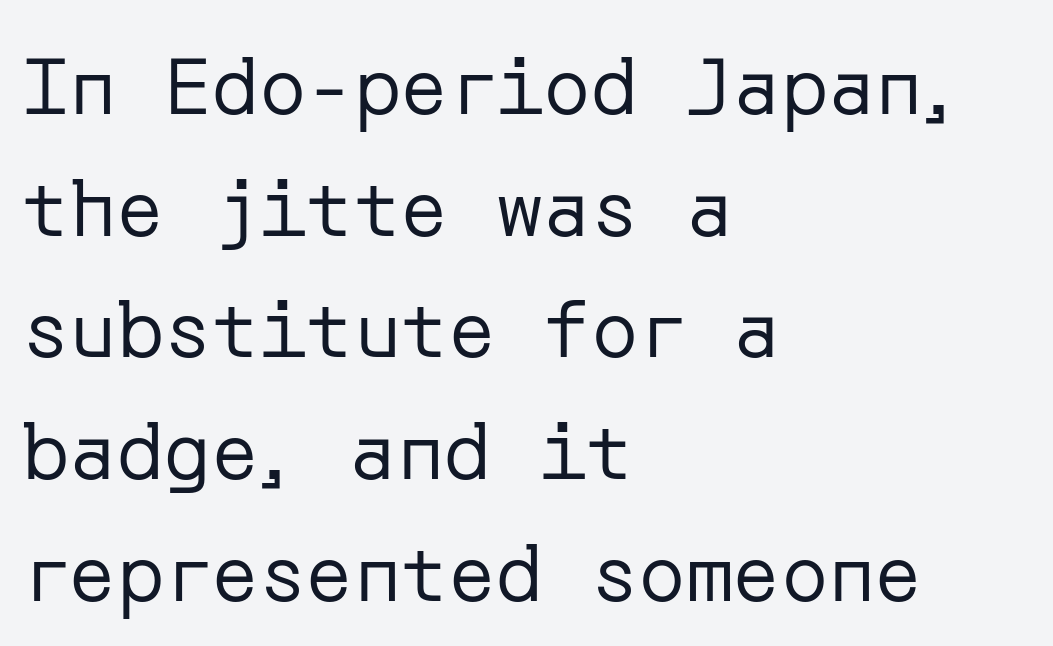
{"serif": "no", "italic": "no", "bold": "no", "weight": "regular", "width": "normal", "stroke_contrast": "low", "x_height": "medium", "underline": "no", "align": "left", "line_spacing": "normal", "line_spacing_ratio": 1.54, "letter_spacing": "normal", "letter_spacing_em": 0.0, "glyph_px": 79}
